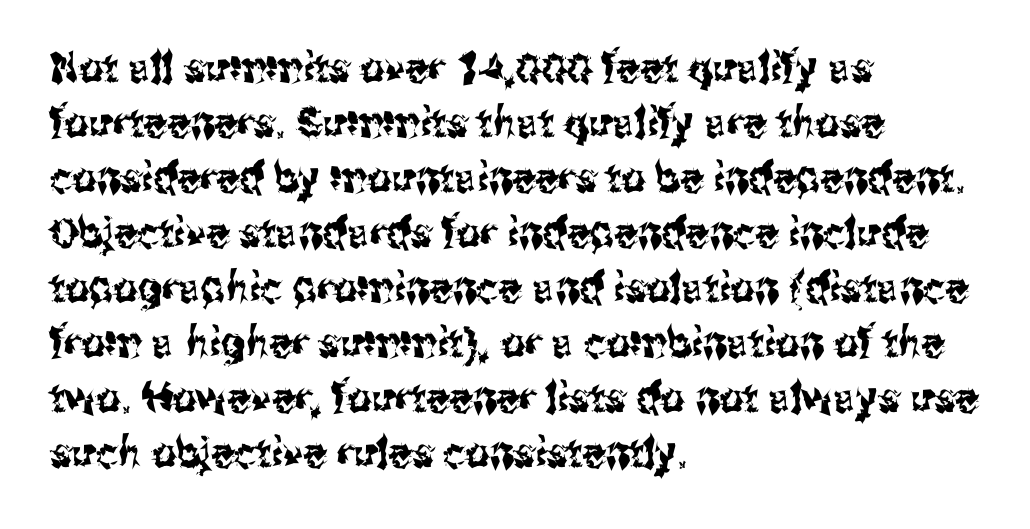
Q: Is the text italic (slanted)? A: No, it is upright.
Q: Is the typeface a serif or a sans-serif typeface? A: Sans-serif.
Q: Is the text underlined? A: No.
Q: How is the paragraph aligned? A: Left-aligned.
Q: Is the spacing between letters normal or unusually wide? A: Normal.
Q: Is the spacing between lines tight, normal or loose? A: Normal.
Q: Width (condensed, normal, or wide)? A: Condensed.
Q: Stroke contrast? A: Medium.
Q: x-height? A: Medium.
Q: Monospaced? A: No.
